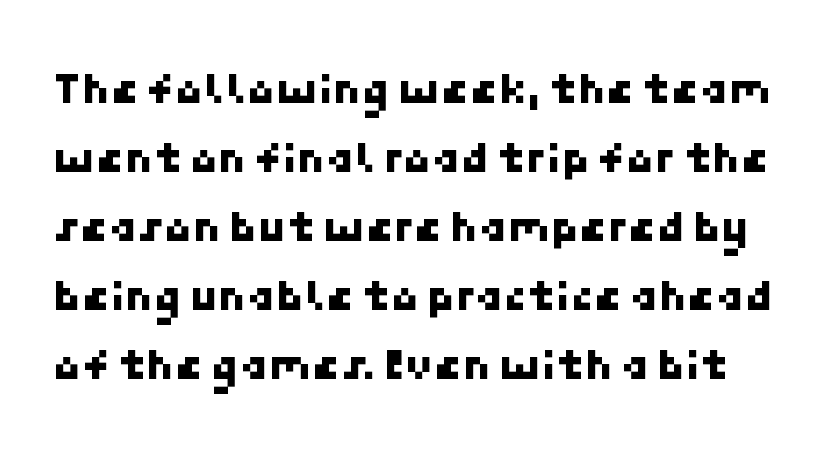
The image shows 46 px sans-serif type; set normal line spacing (1.5x), normal letter spacing, not underlined; low stroke contrast and a medium x-height.
